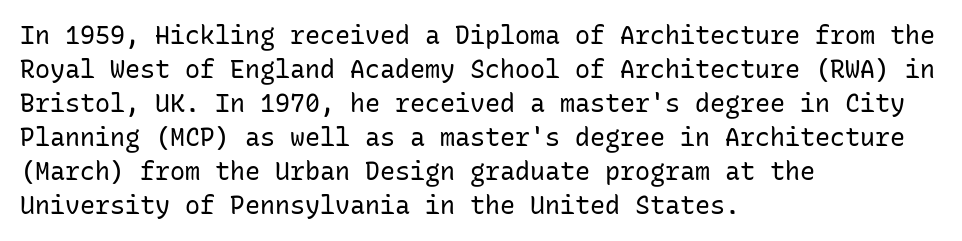
Q: Is the text bold? A: No.
Q: Is the text italic (slanted)? A: No, it is upright.
Q: Is the text underlined? A: No.
Q: How is the paragraph aligned? A: Left-aligned.
Q: Is the spacing between letters normal or unusually wide? A: Normal.
Q: Is the spacing between lines tight, normal or loose? A: Normal.
